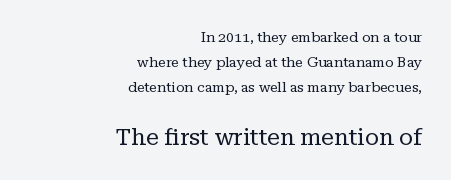
The image shows 23 px text type, upright; set right-aligned, line spacing 1.8x, normal letter spacing, not underlined; the second (bottom) block is 1.64x larger.
